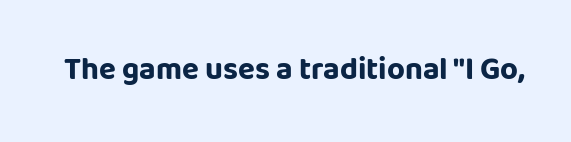
The image shows 31 px bold sans-serif type, upright; set normal letter spacing, not underlined; low stroke contrast and a large x-height.
